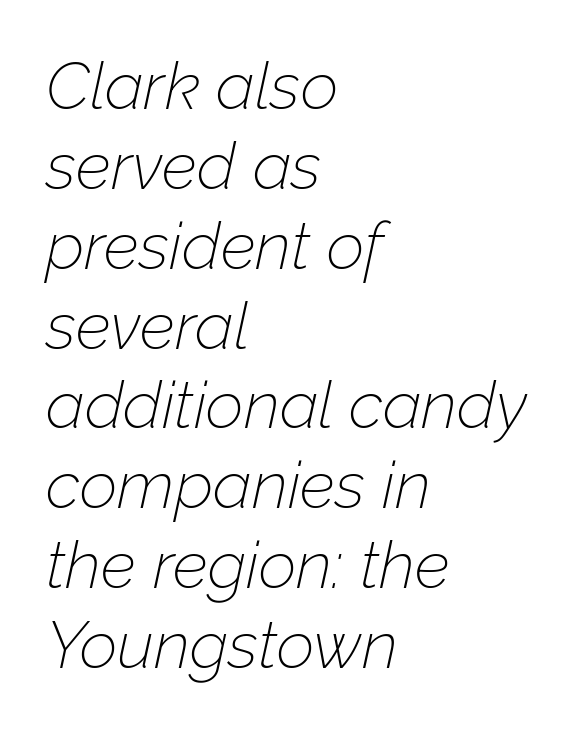
{"italic": "yes", "lean": "right", "slant_degrees": 12, "bold": "no", "weight": "thin", "width": "normal", "stroke_contrast": "low", "x_height": "medium", "monospaced": "no", "underline": "no", "align": "left", "line_spacing_ratio": 1.21, "letter_spacing": "normal", "letter_spacing_em": 0.0, "glyph_px": 66}
